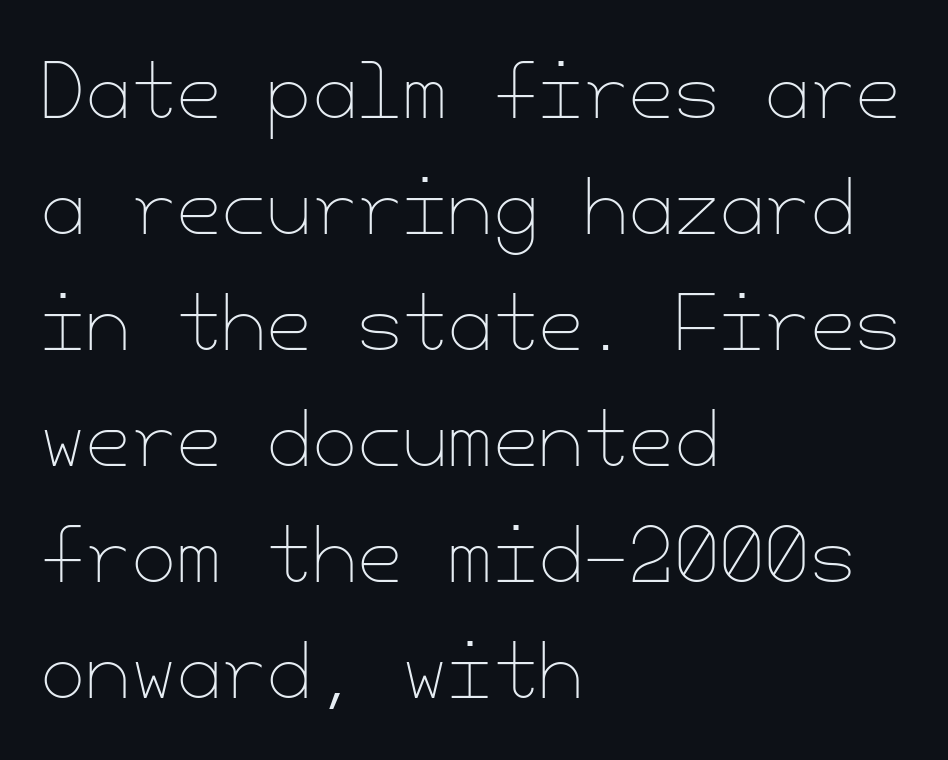
{"italic": "no", "bold": "no", "weight": "thin", "width": "normal", "stroke_contrast": "low", "x_height": "small", "underline": "no", "align": "left", "line_spacing": "normal", "line_spacing_ratio": 1.59, "letter_spacing": "normal", "letter_spacing_em": 0.0, "glyph_px": 73}
